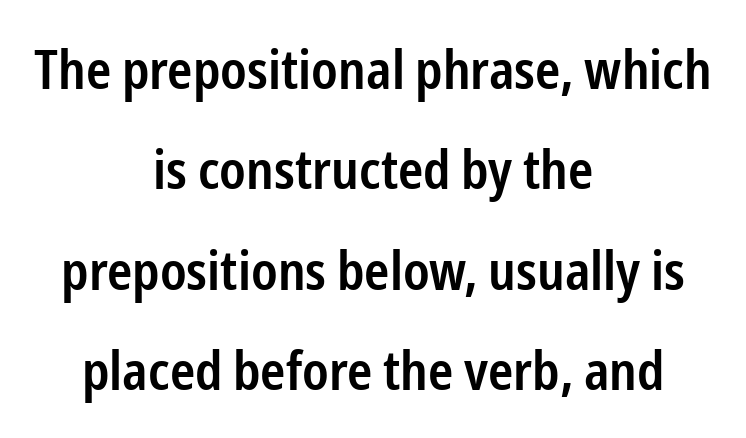
Q: Is the text bold? A: Semi-bold.
Q: Is the text italic (slanted)? A: No, it is upright.
Q: Is the typeface a serif or a sans-serif typeface? A: Sans-serif.
Q: Is the text underlined? A: No.
Q: How is the paragraph aligned? A: Centered.
Q: Is the spacing between letters normal or unusually wide? A: Normal.
Q: Width (condensed, normal, or wide)? A: Condensed.
Q: Stroke contrast? A: Low.
Q: x-height? A: Medium.
Q: Monospaced? A: No.
